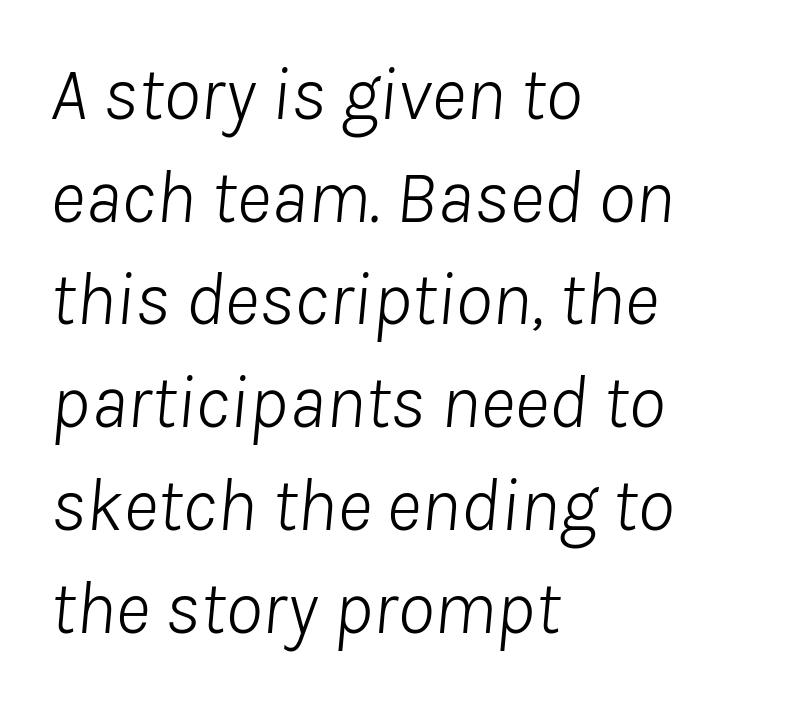
Q: Is the text bold? A: No.
Q: Is the text italic (slanted)? A: Yes, it leans right by about 8 degrees.
Q: Is the text underlined? A: No.
Q: How is the paragraph aligned? A: Left-aligned.
Q: Is the spacing between letters normal or unusually wide? A: Normal.
Q: Is the spacing between lines tight, normal or loose? A: Normal.
Q: Width (condensed, normal, or wide)? A: Normal.
Q: Stroke contrast? A: Low.
Q: x-height? A: Medium.
Q: Monospaced? A: No.
